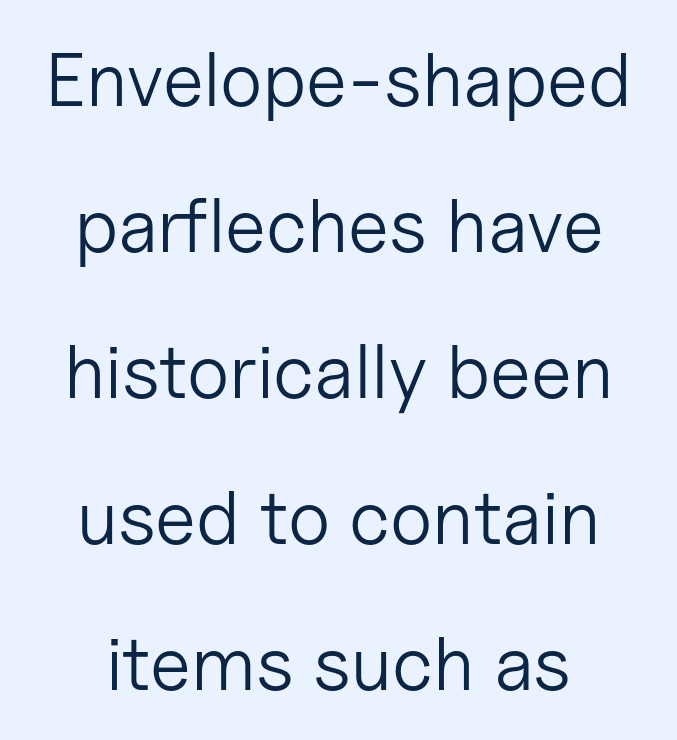
Q: Is the text bold? A: No.
Q: Is the text italic (slanted)? A: No, it is upright.
Q: Is the typeface a serif or a sans-serif typeface? A: Sans-serif.
Q: Is the text underlined? A: No.
Q: Is the spacing between letters normal or unusually wide? A: Normal.
Q: Is the spacing between lines tight, normal or loose? A: Loose.
Q: Width (condensed, normal, or wide)? A: Normal.
Q: Stroke contrast? A: Low.
Q: x-height? A: Medium.
Q: Monospaced? A: No.
